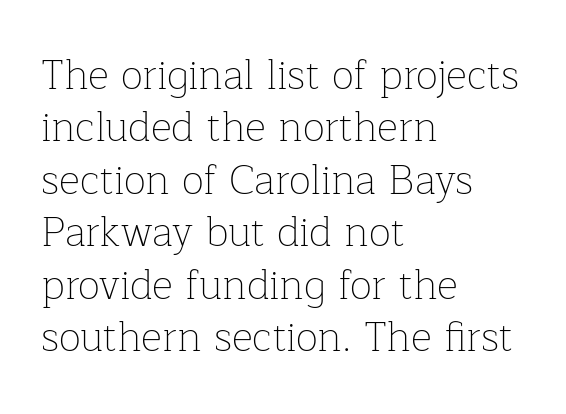
Q: Is the text bold? A: No.
Q: Is the text italic (slanted)? A: No, it is upright.
Q: Is the typeface a serif or a sans-serif typeface? A: Serif.
Q: Is the text underlined? A: No.
Q: How is the paragraph aligned? A: Left-aligned.
Q: Is the spacing between letters normal or unusually wide? A: Normal.
Q: Is the spacing between lines tight, normal or loose? A: Normal.
Q: Width (condensed, normal, or wide)? A: Normal.
Q: Stroke contrast? A: Low.
Q: x-height? A: Medium.
Q: Monospaced? A: No.
